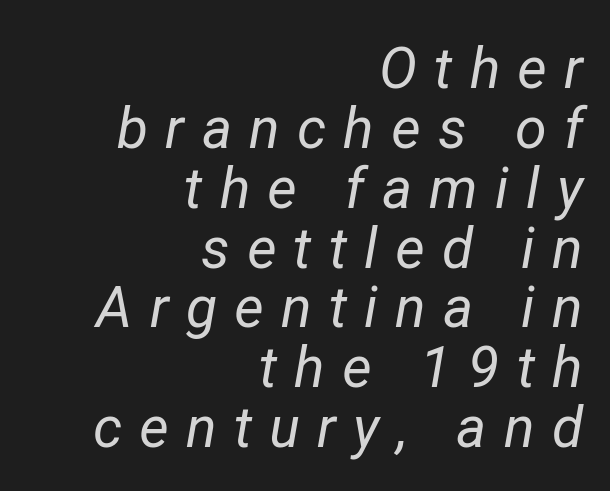
{"italic": "yes", "lean": "right", "slant_degrees": 12, "bold": "no", "weight": "regular", "width": "normal", "stroke_contrast": "low", "x_height": "medium", "monospaced": "no", "underline": "no", "align": "right", "line_spacing": "tight", "line_spacing_ratio": 1.05, "letter_spacing": "wide", "letter_spacing_em": 0.3, "glyph_px": 57}
